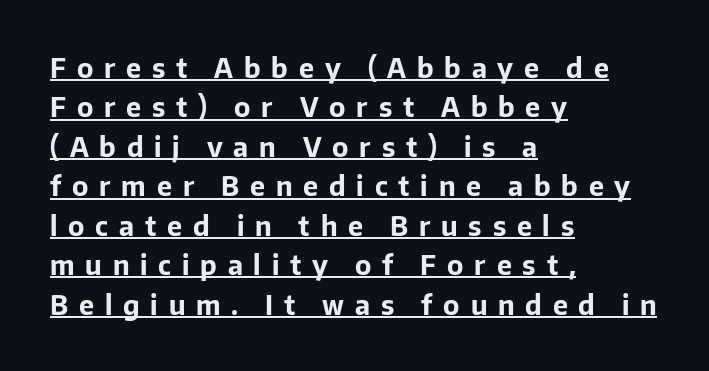
{"italic": "no", "bold": "yes", "underline": "yes", "align": "left", "line_spacing": "normal", "line_spacing_ratio": 1.46, "letter_spacing": "wide", "letter_spacing_em": 0.4, "glyph_px": 27}
